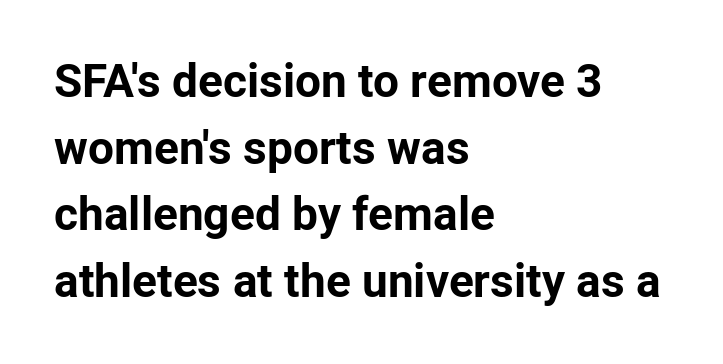
{"serif": "no", "italic": "no", "bold": "yes", "weight": "bold", "width": "normal", "stroke_contrast": "low", "x_height": "medium", "monospaced": "no", "underline": "no", "align": "left", "line_spacing": "normal", "line_spacing_ratio": 1.45, "letter_spacing": "normal", "letter_spacing_em": 0.0, "glyph_px": 46}
